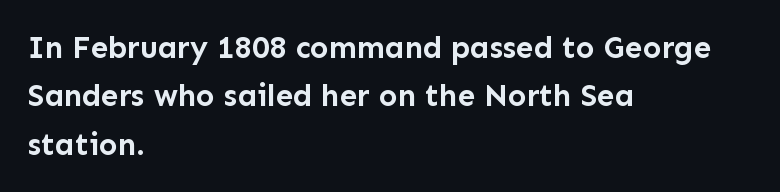
Q: Is the text bold? A: Yes.
Q: Is the text italic (slanted)? A: No, it is upright.
Q: Is the typeface a serif or a sans-serif typeface? A: Sans-serif.
Q: Is the text underlined? A: No.
Q: How is the paragraph aligned? A: Left-aligned.
Q: Is the spacing between letters normal or unusually wide? A: Normal.
Q: Is the spacing between lines tight, normal or loose? A: Normal.
Q: Width (condensed, normal, or wide)? A: Normal.
Q: Stroke contrast? A: Low.
Q: x-height? A: Medium.
Q: Monospaced? A: No.
